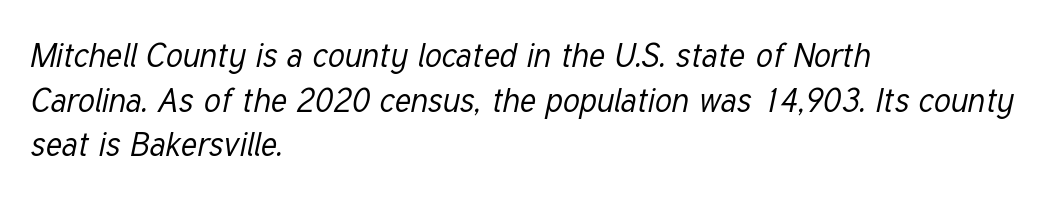
The letterforms sit at book weight or below. Beneath every word, the page is bare. Notice how descenders clear the ascenders below comfortably — that's standard leading. If you drew a ruler down the left edge, every line would touch it.
